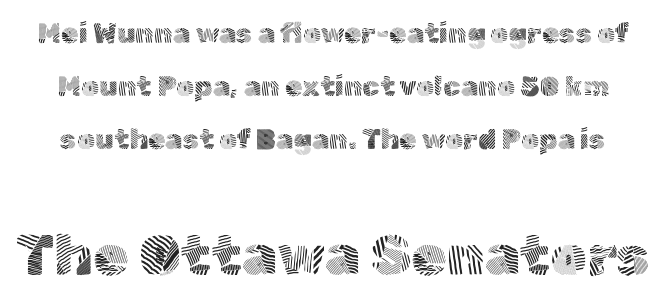
Observe the absence of serifs on each vertical stroke in this sample. Rows of type keep a wide berth in the vertical direction. Size contrast runs from small at the top to large at the bottom. These lines were composed using upright roman letters. On a weight scale, this lands at 450 or below. Check under the words: just untouched page.
